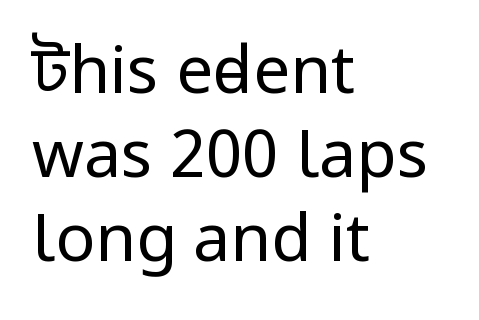
Posture: straight, roman, zero tilt. Descenders are the only things crossing below the line. Notice how descenders clear the ascenders below comfortably — that's standard leading. What stands out about the letter spacing? Nothing — it is the standard amount.
